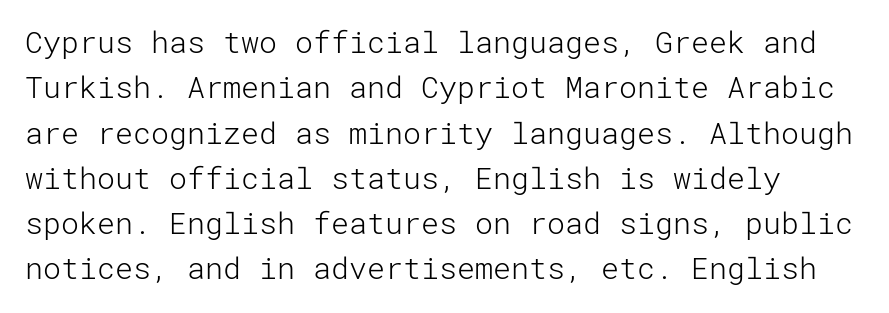
The image shows 30 px light sans-serif type, upright; set normal line spacing (1.51x), normal letter spacing, not underlined; low stroke contrast and a medium x-height.
